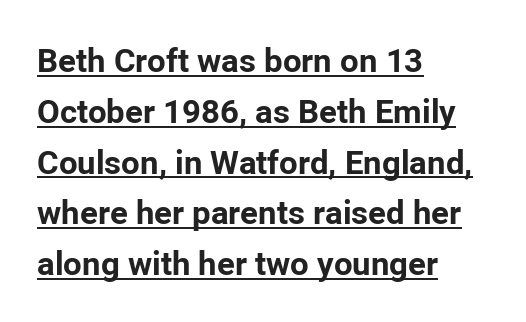
Plenty of ink on the page — the face is bold. Has an underline been added? It has. Classification — sans serif. Whoever set this chose a conventional vertical rhythm.
